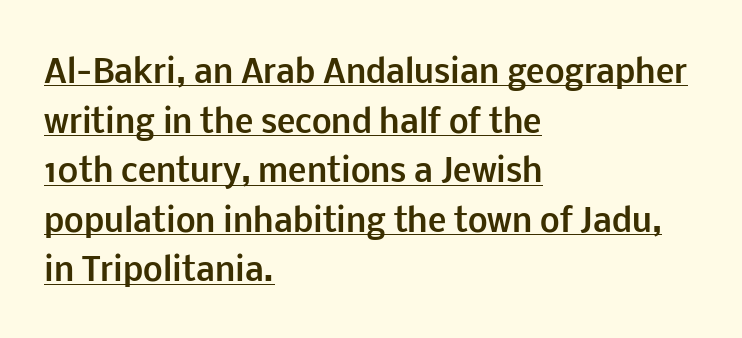
Q: Is the text bold? A: Yes.
Q: Is the text italic (slanted)? A: No, it is upright.
Q: Is the typeface a serif or a sans-serif typeface? A: Sans-serif.
Q: Is the text underlined? A: Yes.
Q: How is the paragraph aligned? A: Left-aligned.
Q: Is the spacing between letters normal or unusually wide? A: Normal.
Q: Is the spacing between lines tight, normal or loose? A: Normal.
Q: Width (condensed, normal, or wide)? A: Normal.
Q: Stroke contrast? A: Low.
Q: x-height? A: Medium.
Q: Monospaced? A: No.
